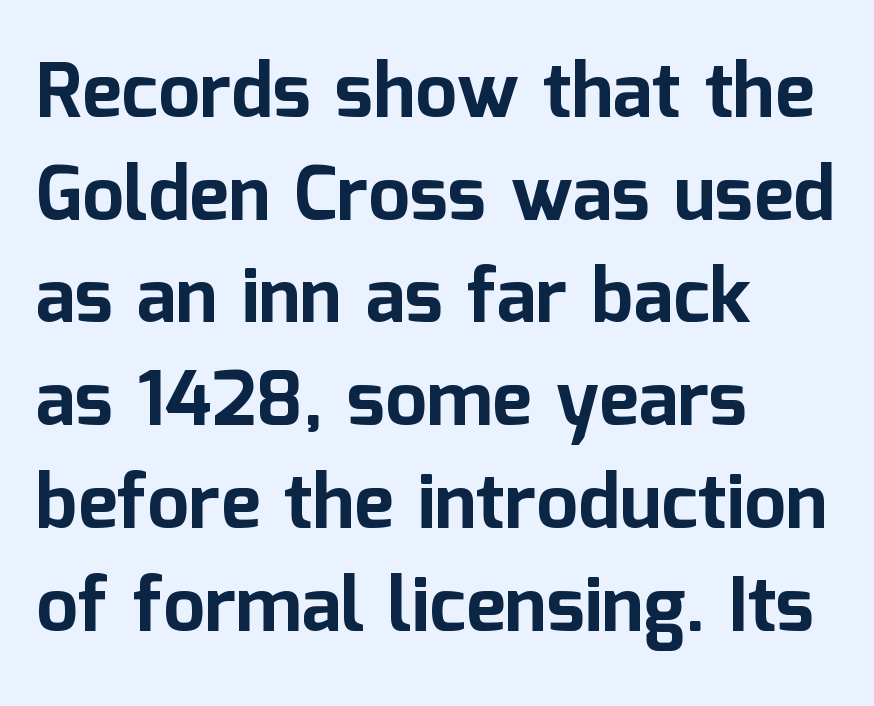
The image shows 75 px bold sans-serif type, upright; set left-aligned, normal line spacing (1.37x), normal letter spacing, not underlined; low stroke contrast and a medium x-height.
